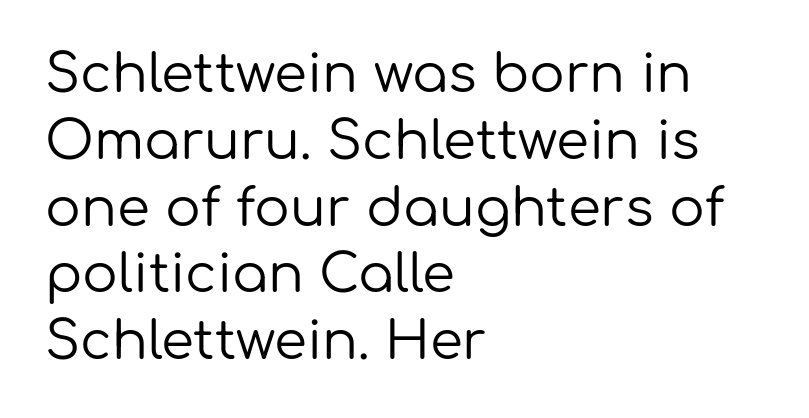
{"serif": "no", "italic": "no", "bold": "no", "weight": "regular", "width": "normal", "stroke_contrast": "low", "x_height": "medium", "monospaced": "no", "underline": "no", "align": "left", "line_spacing": "normal", "line_spacing_ratio": 1.26, "letter_spacing": "normal", "letter_spacing_em": 0.0, "glyph_px": 53}
